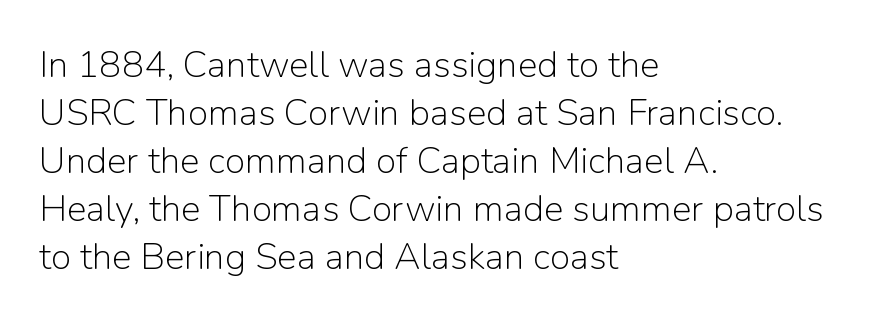
Q: Is the text bold? A: No.
Q: Is the text italic (slanted)? A: No, it is upright.
Q: Is the typeface a serif or a sans-serif typeface? A: Sans-serif.
Q: Is the text underlined? A: No.
Q: How is the paragraph aligned? A: Left-aligned.
Q: Is the spacing between letters normal or unusually wide? A: Normal.
Q: Is the spacing between lines tight, normal or loose? A: Normal.
Q: Width (condensed, normal, or wide)? A: Normal.
Q: Stroke contrast? A: Low.
Q: x-height? A: Medium.
Q: Monospaced? A: No.
